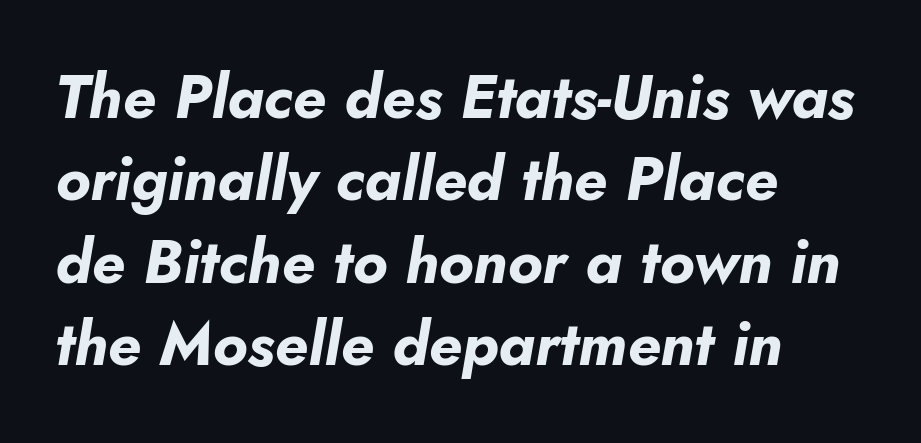
The font is running at its bold setting. The rendering uses a moderate line-height, typical for paragraphs. The rendering uses natural spacing where letterforms have individual widths. The gap between lines stays unmarked.
